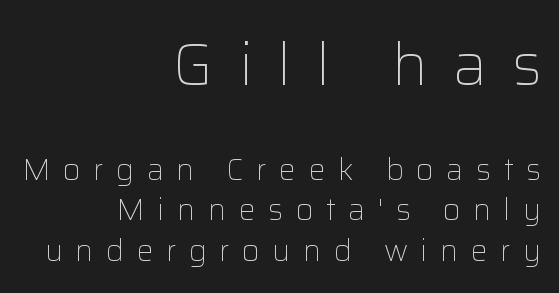
The image shows 59 px light sans-serif type, upright; set right-aligned, normal line spacing (1.35x), unusually wide letter spacing (+0.42 em), not underlined; the first (top) block is 1.97x larger; low stroke contrast and a medium x-height.
